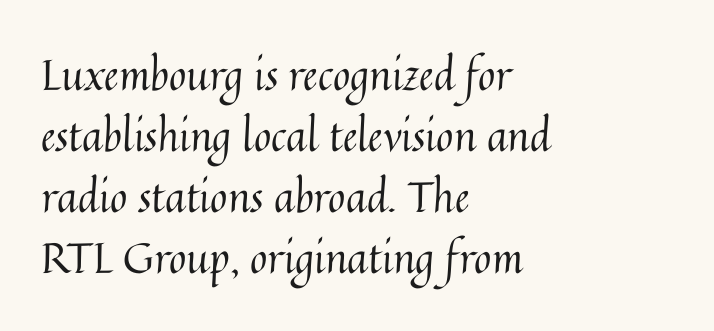
The image shows 42 px regular-weight type; set left-aligned, normal line spacing (1.45x), normal letter spacing, not underlined; medium stroke contrast and a medium x-height.
